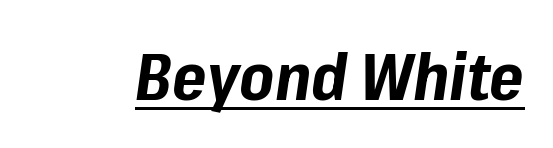
The image shows 66 px bold type, italic (leaning right); set normal letter spacing, underlined; low stroke contrast and a medium x-height.
